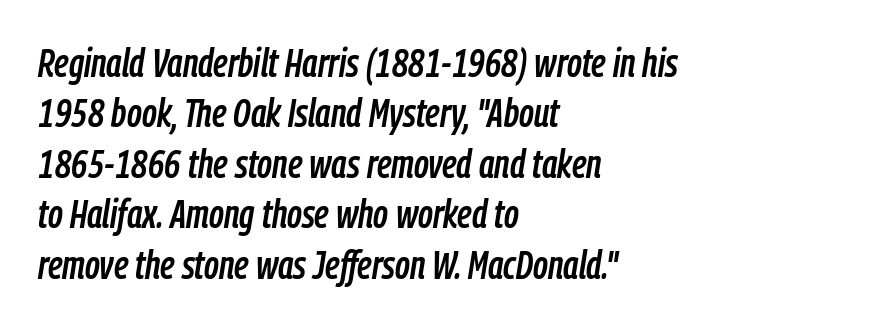
The image shows 40 px condensed type, italic (leaning right); set left-aligned, normal line spacing (1.26x), normal letter spacing, not underlined; low stroke contrast and a medium x-height.
